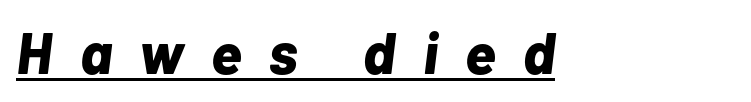
Q: Is the text bold? A: Yes.
Q: Is the text italic (slanted)? A: Yes, it leans right by about 7 degrees.
Q: Is the text underlined? A: Yes.
Q: How is the paragraph aligned? A: Left-aligned.
Q: Is the spacing between letters normal or unusually wide? A: Unusually wide.
Q: Width (condensed, normal, or wide)? A: Normal.
Q: Stroke contrast? A: Low.
Q: x-height? A: Medium.
Q: Monospaced? A: No.
